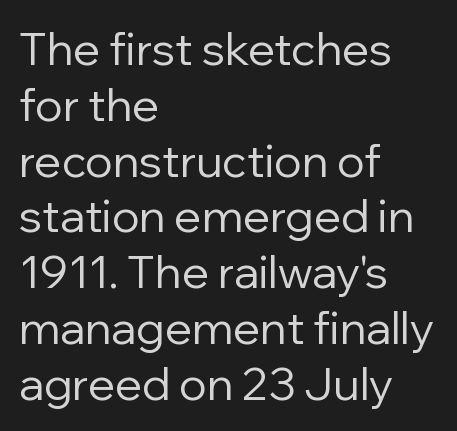
The image shows 45 px regular-weight sans-serif type, upright; set left-aligned, line spacing 1.24x, normal letter spacing, not underlined; low stroke contrast and a medium x-height.
